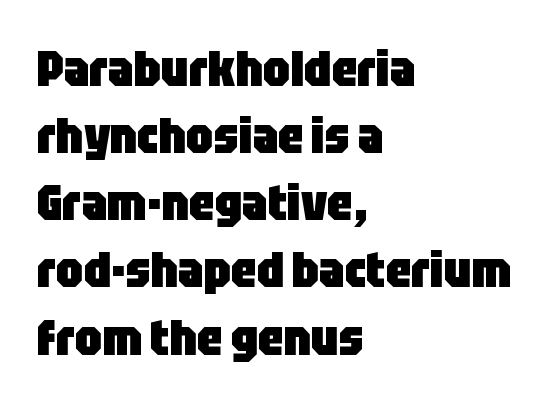
{"serif": "no", "italic": "no", "bold": "yes", "weight": "heavy", "width": "condensed", "stroke_contrast": "low", "x_height": "large", "monospaced": "no", "underline": "no", "align": "left", "line_spacing": "normal", "line_spacing_ratio": 1.37, "letter_spacing": "normal", "letter_spacing_em": 0.0, "glyph_px": 49}
